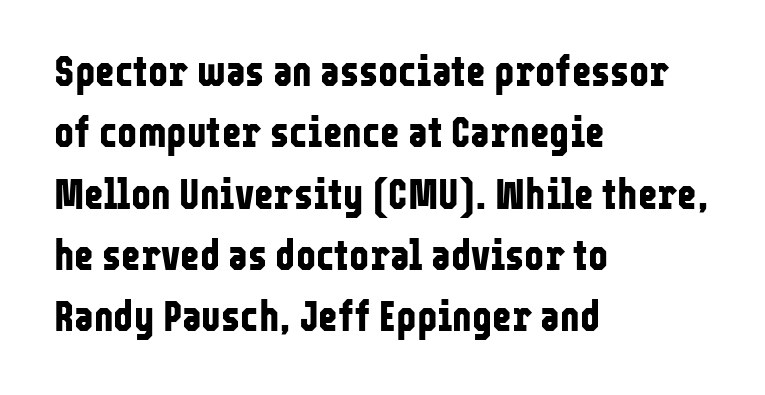
The image shows 42 px bold, condensed sans-serif type, upright; set left-aligned, normal line spacing (1.46x), normal letter spacing, not underlined; low stroke contrast and a medium x-height.
